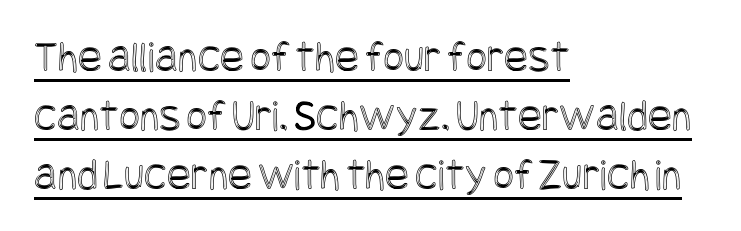
Q: Is the text italic (slanted)? A: No, it is upright.
Q: Is the text underlined? A: Yes.
Q: How is the paragraph aligned? A: Left-aligned.
Q: Is the spacing between letters normal or unusually wide? A: Normal.
Q: Is the spacing between lines tight, normal or loose? A: Normal.
Q: Width (condensed, normal, or wide)? A: Condensed.
Q: x-height? A: Large.
